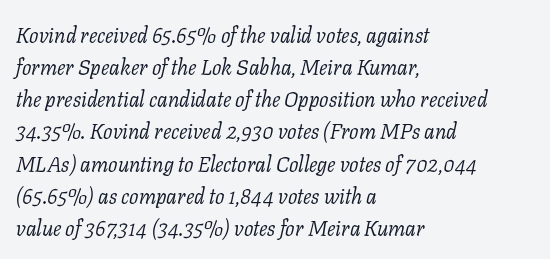
Q: Is the text bold? A: No.
Q: Is the text italic (slanted)? A: Yes, it leans right by about 11 degrees.
Q: Is the text underlined? A: No.
Q: How is the paragraph aligned? A: Left-aligned.
Q: Is the spacing between letters normal or unusually wide? A: Normal.
Q: Is the spacing between lines tight, normal or loose? A: Normal.
